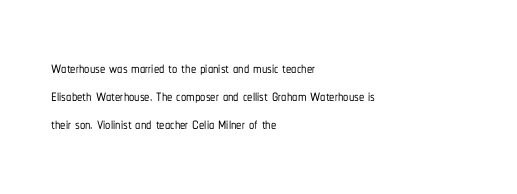
The image shows 21 px text type, upright; set left-aligned, normal line spacing (1.34x), normal letter spacing, not underlined.
